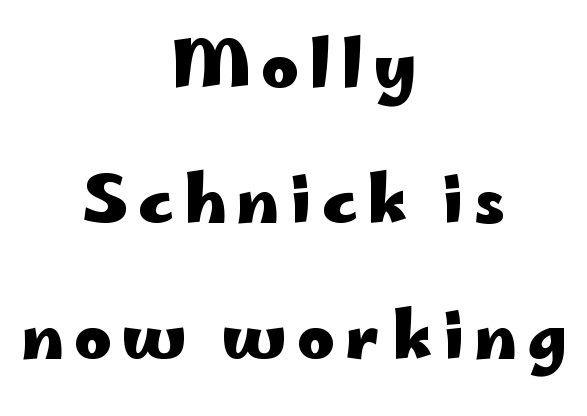
{"serif": "no", "italic": "no", "bold": "yes", "weight": "heavy", "width": "wide", "stroke_contrast": "low", "x_height": "small", "monospaced": "no", "underline": "no", "align": "center", "line_spacing": "loose", "line_spacing_ratio": 2.15, "glyph_px": 63}
